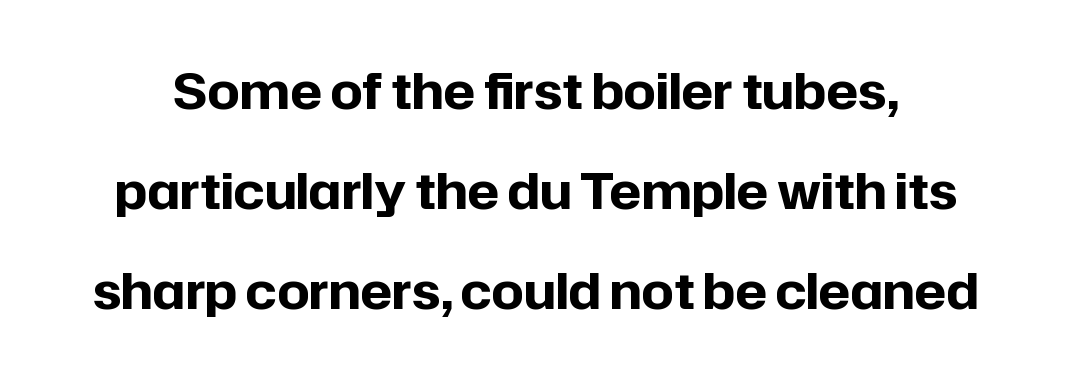
The image shows 50 px bold sans-serif type, upright; set loose line spacing (2.0x), normal letter spacing, not underlined; low stroke contrast and a medium x-height.
